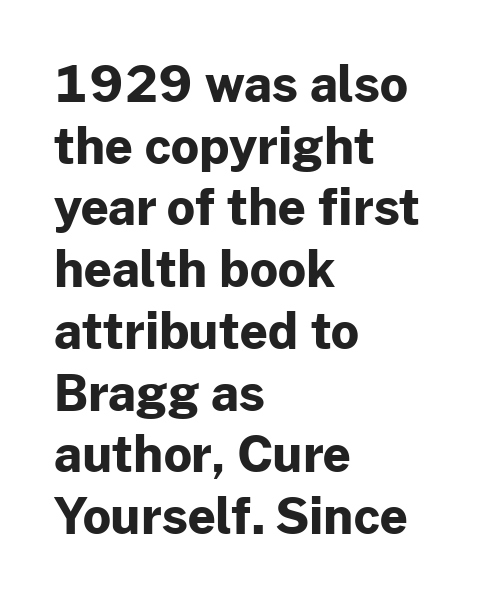
{"serif": "no", "italic": "no", "bold": "yes", "weight": "bold", "width": "normal", "stroke_contrast": "low", "x_height": "medium", "monospaced": "no", "underline": "no", "align": "left", "line_spacing": "normal", "line_spacing_ratio": 1.26, "letter_spacing": "normal", "letter_spacing_em": 0.0, "glyph_px": 49}
